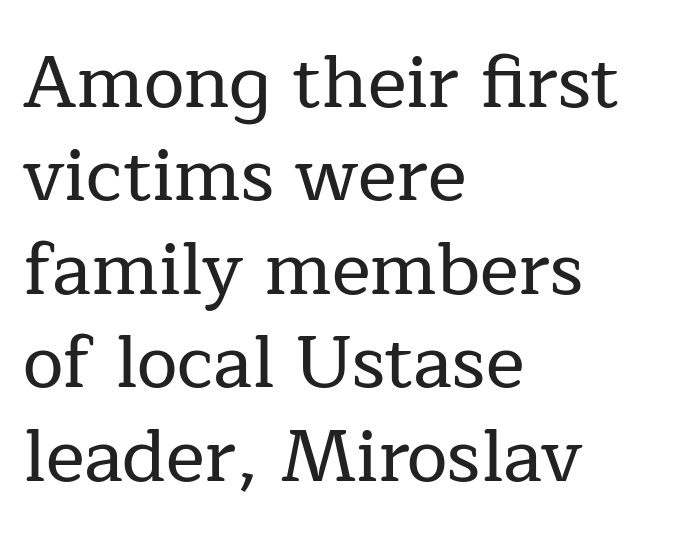
{"serif": "yes", "italic": "no", "width": "normal", "stroke_contrast": "low", "x_height": "medium", "monospaced": "no", "underline": "no", "align": "left", "line_spacing": "normal", "line_spacing_ratio": 1.28, "letter_spacing": "normal", "letter_spacing_em": 0.0, "glyph_px": 73}
